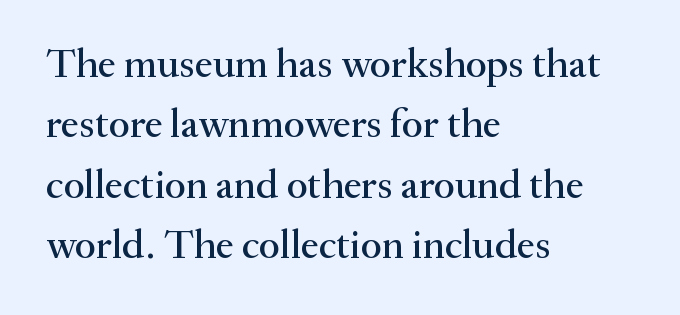
{"serif": "yes", "italic": "no", "width": "normal", "stroke_contrast": "medium", "x_height": "small", "monospaced": "no", "underline": "no", "align": "left", "line_spacing": "normal", "line_spacing_ratio": 1.47, "letter_spacing": "normal", "letter_spacing_em": 0.0, "glyph_px": 41}
